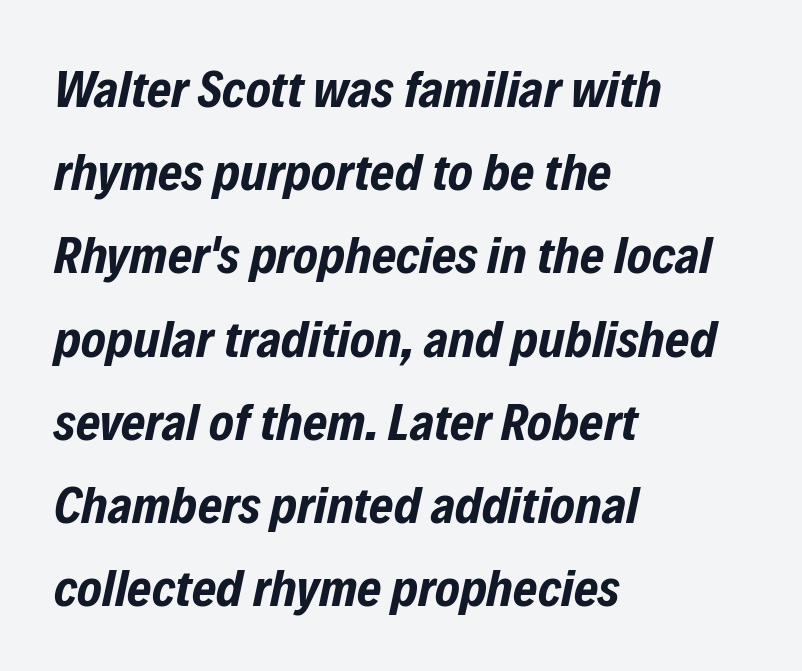
{"italic": "yes", "lean": "right", "slant_degrees": 12, "bold": "yes", "weight": "bold", "width": "condensed", "stroke_contrast": "low", "x_height": "medium", "monospaced": "no", "underline": "no", "align": "left", "line_spacing": "normal", "line_spacing_ratio": 1.6, "letter_spacing": "normal", "letter_spacing_em": 0.0, "glyph_px": 52}
